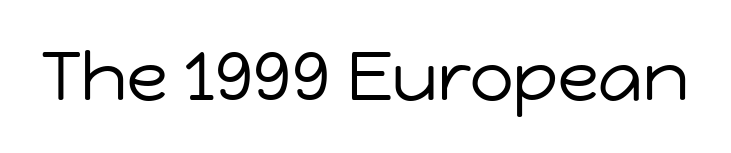
Nothing heavy about these letters — not bold at all. The rendering uses natural spacing where letterforms have individual widths. The characters display no serif detailing; their extremities are plain. There is no visible air inserted between adjacent glyphs. Clear beneath every line of the passage.
